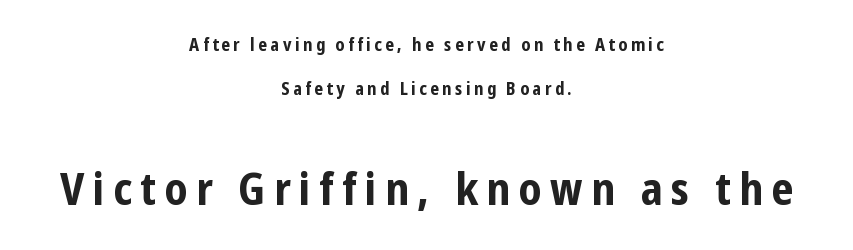
Q: Is the text bold? A: Yes.
Q: Is the text italic (slanted)? A: No, it is upright.
Q: Is the typeface a serif or a sans-serif typeface? A: Sans-serif.
Q: Is the text underlined? A: No.
Q: How is the paragraph aligned? A: Centered.
Q: Is the spacing between lines tight, normal or loose? A: Loose.
Q: Which block of text is set in a larger size, the first (top) or the second (bottom)? A: The second (bottom) one.
Q: Width (condensed, normal, or wide)? A: Condensed.
Q: Stroke contrast? A: Low.
Q: x-height? A: Medium.
Q: Monospaced? A: No.
